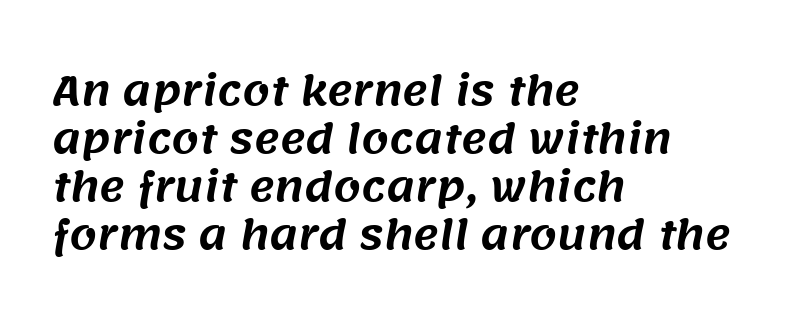
The line texture is even and compact thanks to regular tracking. Does the copy run flush right? No — it runs flush left. Descenders are the only things crossing below the line. Nope, no serifs anywhere on these letters.
